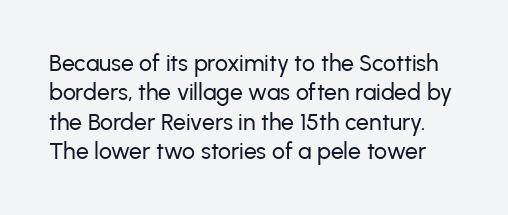
The image shows 23 px text type, upright; set normal line spacing (1.28x), normal letter spacing, not underlined.
